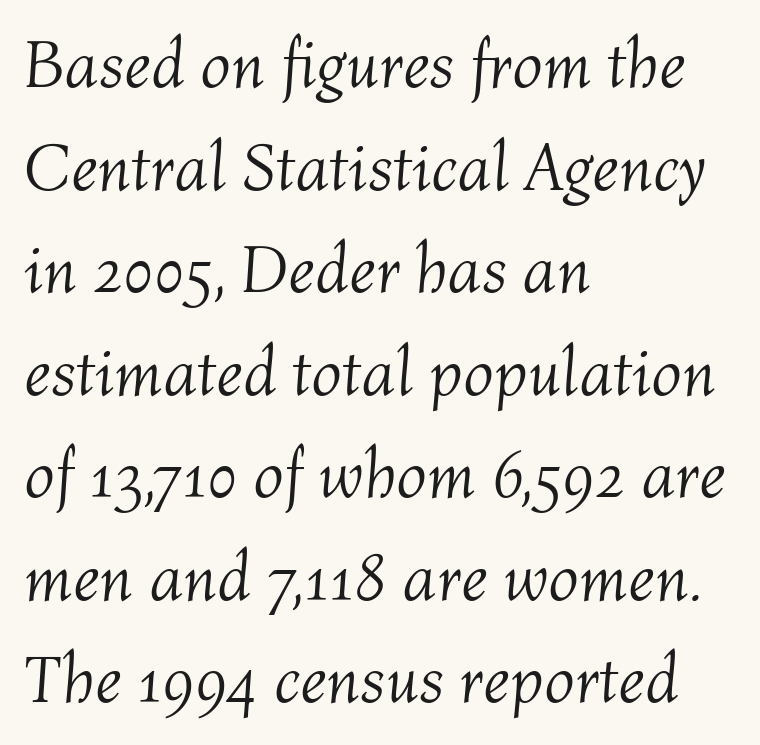
{"italic": "yes", "lean": "right", "slant_degrees": 4, "bold": "no", "weight": "light", "width": "normal", "stroke_contrast": "medium", "x_height": "medium", "monospaced": "no", "underline": "no", "align": "left", "line_spacing": "normal", "line_spacing_ratio": 1.53, "letter_spacing": "normal", "letter_spacing_em": 0.0, "glyph_px": 67}
